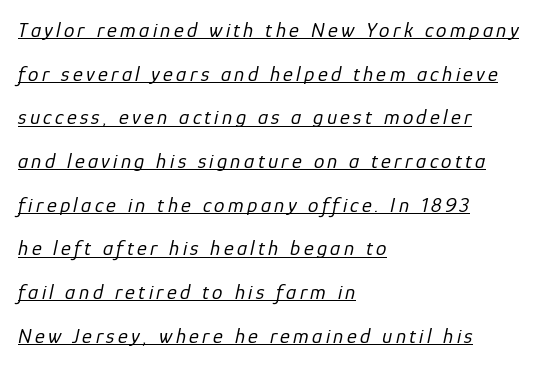
{"italic": "yes", "lean": "right", "slant_degrees": 12, "bold": "no", "underline": "yes", "align": "left", "line_spacing": "loose", "line_spacing_ratio": 2.08, "glyph_px": 21}
